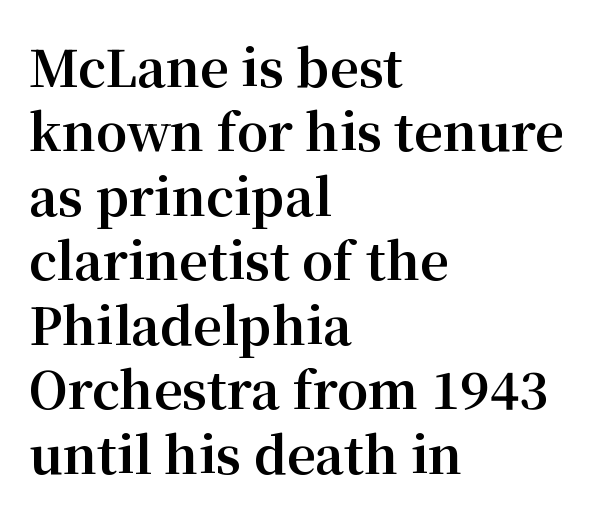
Q: Is the text bold? A: Yes.
Q: Is the text italic (slanted)? A: No, it is upright.
Q: Is the typeface a serif or a sans-serif typeface? A: Serif.
Q: Is the text underlined? A: No.
Q: How is the paragraph aligned? A: Left-aligned.
Q: Is the spacing between letters normal or unusually wide? A: Normal.
Q: Is the spacing between lines tight, normal or loose? A: Normal.
Q: Width (condensed, normal, or wide)? A: Normal.
Q: Stroke contrast? A: Medium.
Q: x-height? A: Medium.
Q: Monospaced? A: No.
